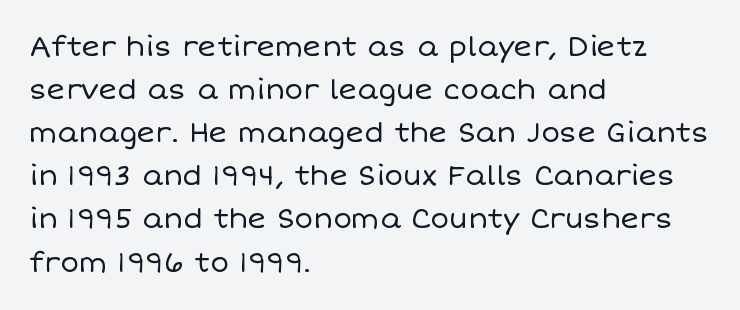
{"italic": "no", "bold": "no", "weight": "regular", "width": "normal", "stroke_contrast": "low", "x_height": "large", "monospaced": "no", "underline": "no", "align": "left", "line_spacing": "normal", "line_spacing_ratio": 1.54, "letter_spacing": "normal", "letter_spacing_em": 0.0, "glyph_px": 28}
